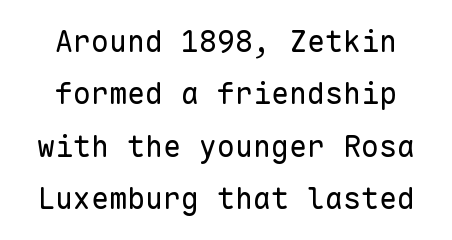
The image shows 30 px regular-weight sans-serif type, upright, monospaced; set centered, line spacing 1.75x, normal letter spacing, not underlined; low stroke contrast and a medium x-height.
